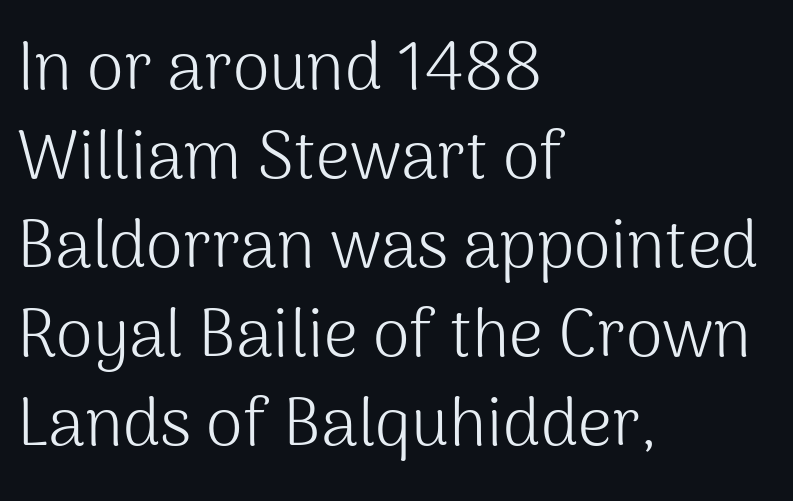
Q: Is the text bold? A: No.
Q: Is the text italic (slanted)? A: No, it is upright.
Q: Is the typeface a serif or a sans-serif typeface? A: Sans-serif.
Q: Is the text underlined? A: No.
Q: How is the paragraph aligned? A: Left-aligned.
Q: Is the spacing between letters normal or unusually wide? A: Normal.
Q: Is the spacing between lines tight, normal or loose? A: Normal.
Q: Width (condensed, normal, or wide)? A: Normal.
Q: Stroke contrast? A: Medium.
Q: x-height? A: Medium.
Q: Monospaced? A: No.
